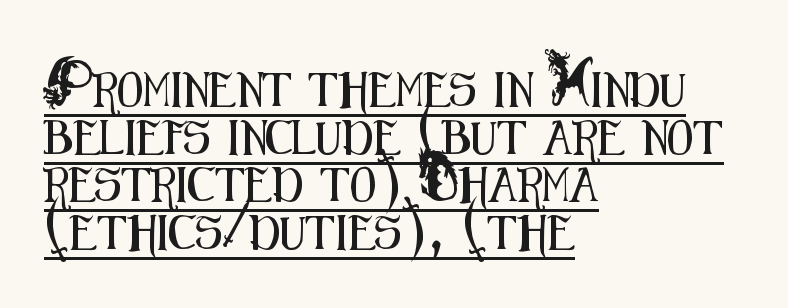
The image shows 34 px condensed sans-serif type, upright; set left-aligned, normal line spacing (1.4x), normal letter spacing, underlined; medium stroke contrast and a small x-height.
